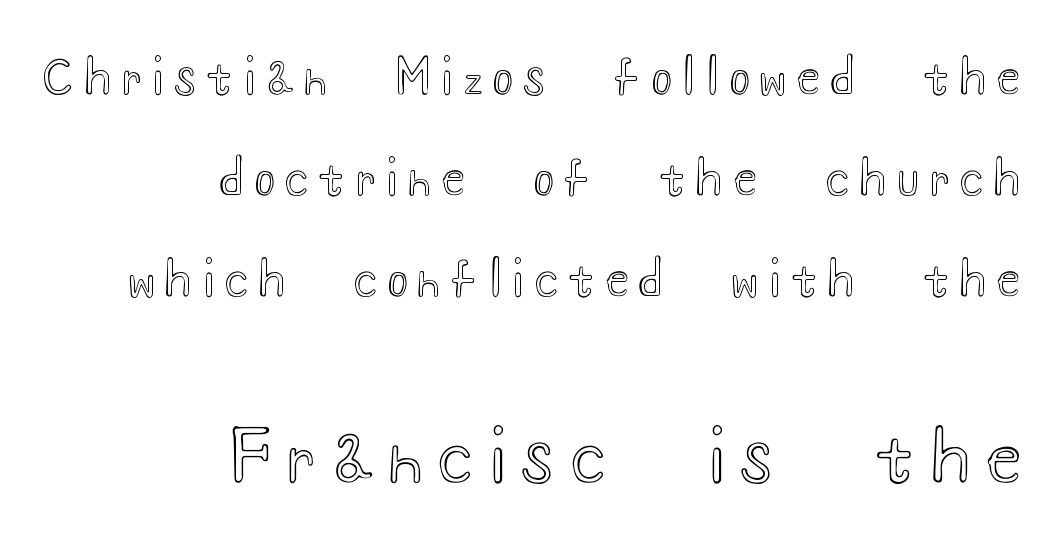
Q: Is the text italic (slanted)? A: No, it is upright.
Q: Is the text underlined? A: No.
Q: How is the paragraph aligned? A: Right-aligned.
Q: Is the spacing between letters normal or unusually wide? A: Unusually wide.
Q: Is the spacing between lines tight, normal or loose? A: Loose.
Q: Which block of text is set in a larger size, the first (top) or the second (bottom)? A: The second (bottom) one.
Q: Width (condensed, normal, or wide)? A: Wide.
Q: x-height? A: Small.
Q: Monospaced? A: No.
